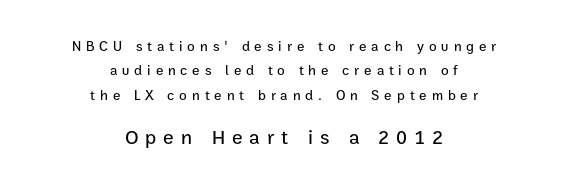
{"italic": "no", "underline": "no", "align": "center", "line_spacing_ratio": 1.74, "letter_spacing": "wide", "letter_spacing_em": 0.35, "larger_block": "second", "size_ratio": 1.43, "glyph_px": 20}
